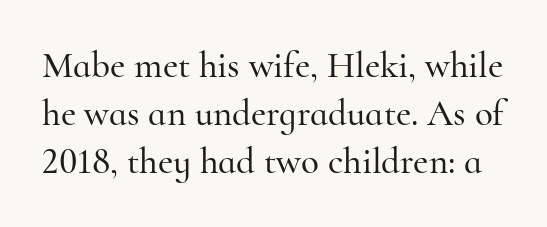
Do the characters align in a grid? No, the font is proportional. Evenly set lines give the paragraph a standard silhouette. Small tapered or slab feet sit at the stroke ends, so this counts as serif. It's the straight-up-and-down kind of type. Only glyphs here, with clear space below each row.
